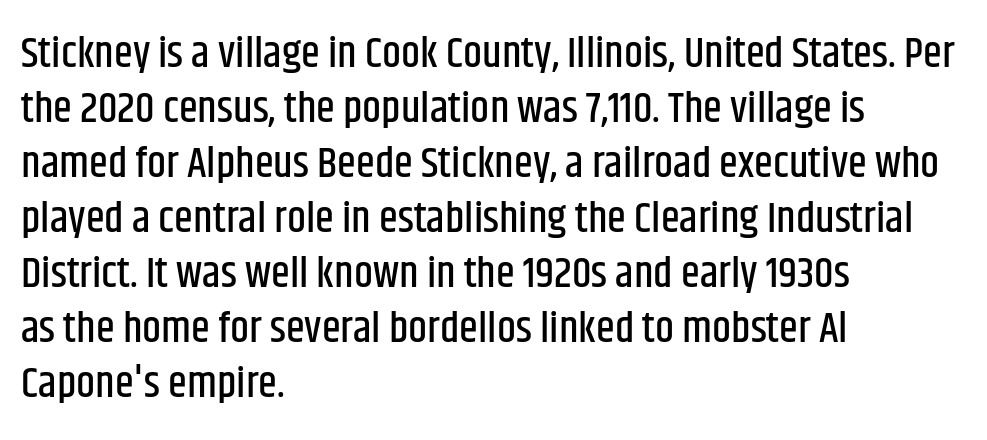
Q: Is the text italic (slanted)? A: No, it is upright.
Q: Is the typeface a serif or a sans-serif typeface? A: Sans-serif.
Q: Is the text underlined? A: No.
Q: How is the paragraph aligned? A: Left-aligned.
Q: Is the spacing between letters normal or unusually wide? A: Normal.
Q: Is the spacing between lines tight, normal or loose? A: Normal.
Q: Width (condensed, normal, or wide)? A: Condensed.
Q: Stroke contrast? A: Low.
Q: x-height? A: Large.
Q: Monospaced? A: No.
